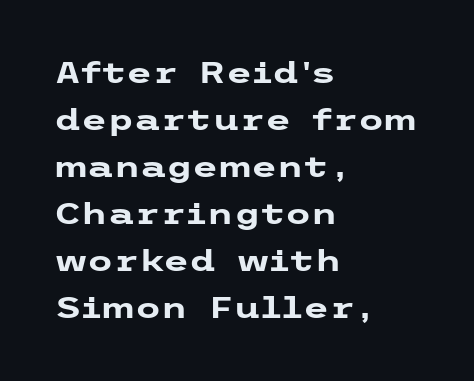
Q: Is the text bold? A: Yes.
Q: Is the text italic (slanted)? A: No, it is upright.
Q: Is the typeface a serif or a sans-serif typeface? A: Sans-serif.
Q: Is the text underlined? A: No.
Q: How is the paragraph aligned? A: Left-aligned.
Q: Is the spacing between letters normal or unusually wide? A: Normal.
Q: Is the spacing between lines tight, normal or loose? A: Normal.
Q: Width (condensed, normal, or wide)? A: Wide.
Q: Stroke contrast? A: Low.
Q: x-height? A: Medium.
